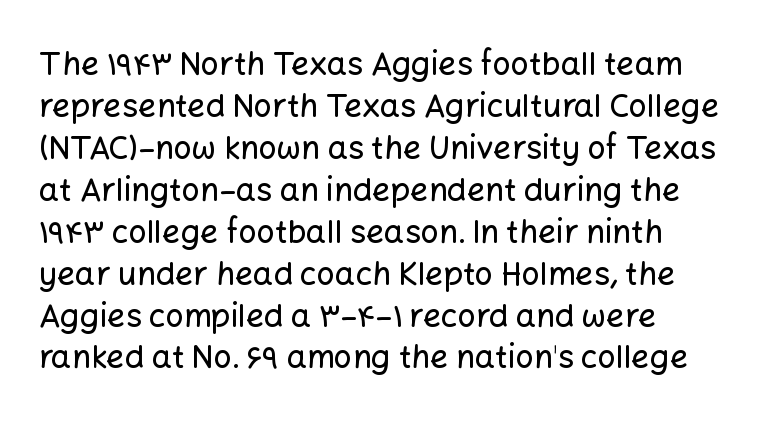
The image shows 32 px sans-serif type, upright; set normal line spacing (1.31x), normal letter spacing, not underlined; low stroke contrast and a medium x-height.
